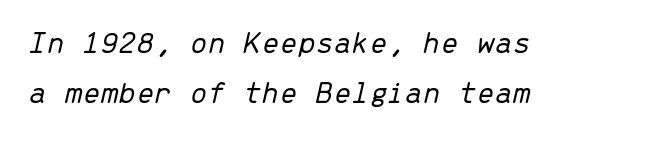
The image shows 32 px light type, italic (leaning right), monospaced; set left-aligned, normal line spacing (1.55x), normal letter spacing, not underlined; low stroke contrast and a medium x-height.
